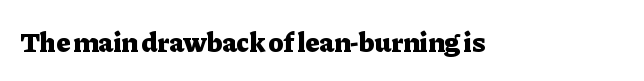
The baseline area is clear. Each letter keeps its own natural width here, so spacing adapts to shape. Spacing between characters is what you'd get straight out of the box. Italic: no, the glyphs are upright roman.
